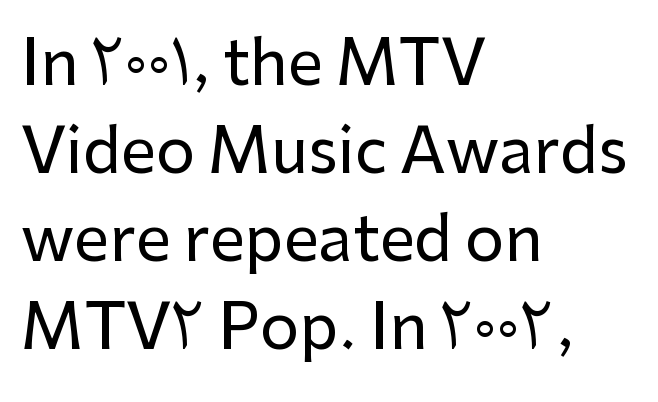
The rendering shows plain stroke endings on the letterforms — a sans-serif design. The line texture is even and compact thanks to regular tracking. You could not count columns in this text — the font is proportionally spaced. Underline: absent. Every row of glyphs begins at an identical x-position on the left. This block has exactly the height ordinary leading produces.
